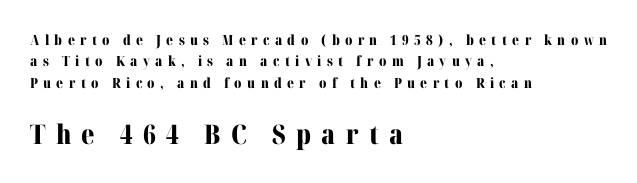
{"italic": "no", "bold": "yes", "underline": "no", "align": "left", "line_spacing": "normal", "line_spacing_ratio": 1.52, "letter_spacing": "wide", "letter_spacing_em": 0.38, "larger_block": "second", "size_ratio": 1.93, "glyph_px": 27}
